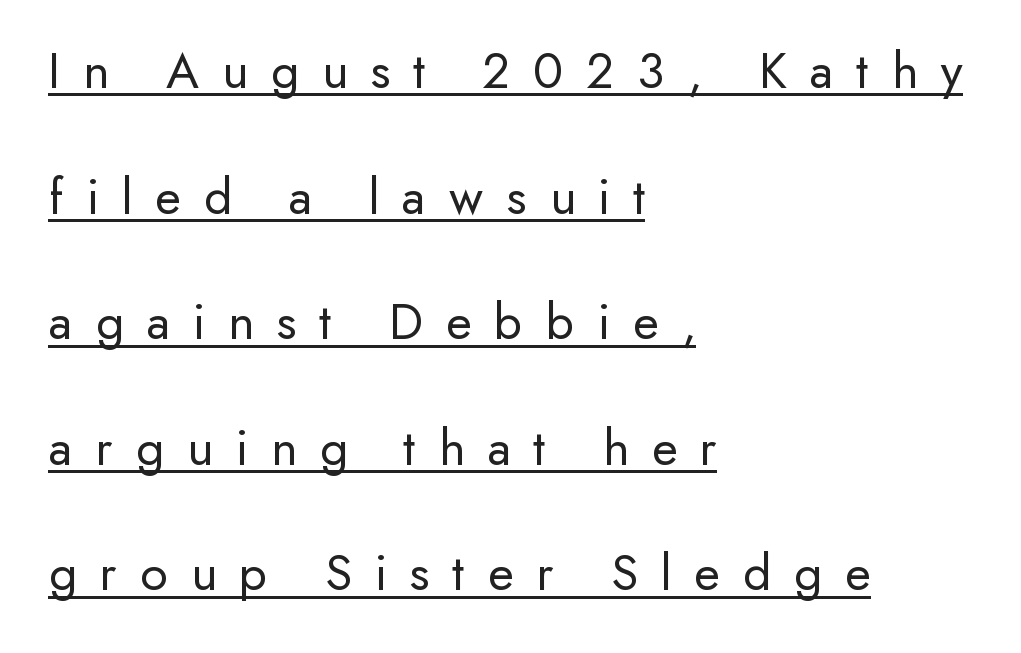
Q: Is the text bold? A: No.
Q: Is the text italic (slanted)? A: No, it is upright.
Q: Is the typeface a serif or a sans-serif typeface? A: Sans-serif.
Q: Is the text underlined? A: Yes.
Q: How is the paragraph aligned? A: Left-aligned.
Q: Is the spacing between letters normal or unusually wide? A: Unusually wide.
Q: Is the spacing between lines tight, normal or loose? A: Loose.
Q: Width (condensed, normal, or wide)? A: Normal.
Q: Stroke contrast? A: Low.
Q: x-height? A: Small.
Q: Monospaced? A: No.
